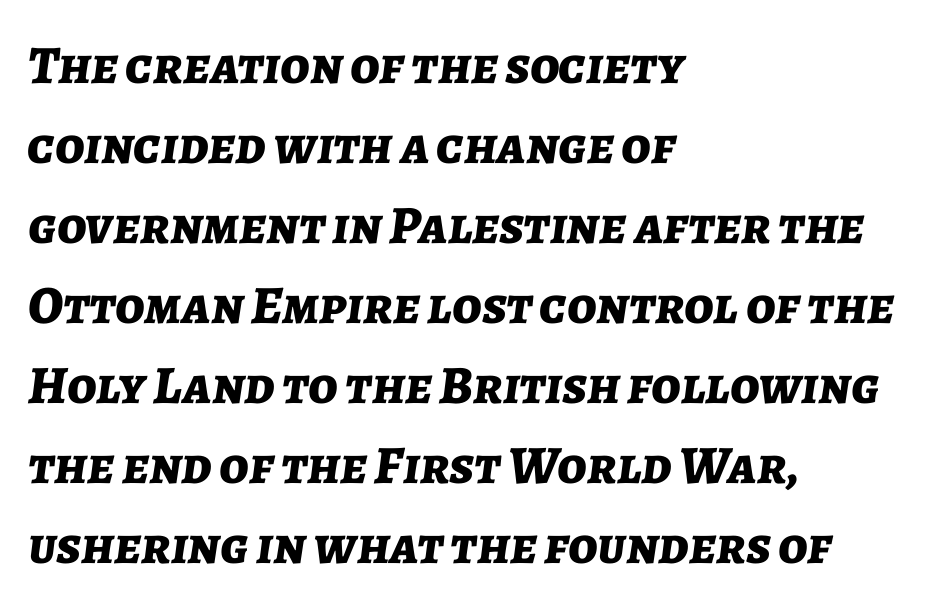
The zone under the glyphs is completely vacant. Each glyph is drawn with heavy, bold strokes. Reading down the column, the eye jumps a familiar distance to each next line. If you drew a ruler down the left edge, every line would touch it. The whole block is typeset with a tilt. Is the letter spacing exaggerated? No — it looks like the ordinary default.
